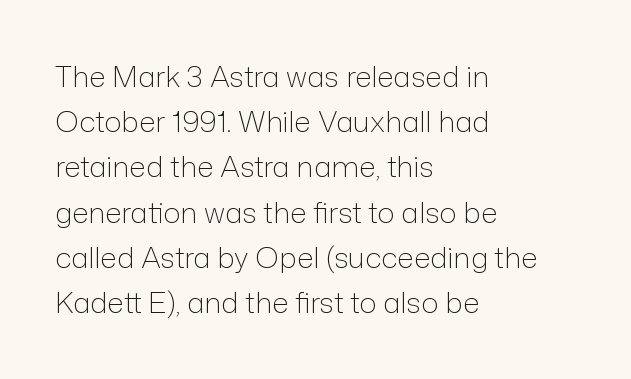
{"serif": "no", "italic": "no", "bold": "no", "weight": "light", "width": "normal", "stroke_contrast": "low", "x_height": "medium", "monospaced": "no", "underline": "no", "align": "left", "line_spacing": "normal", "line_spacing_ratio": 1.56, "letter_spacing": "normal", "letter_spacing_em": 0.0, "glyph_px": 29}
